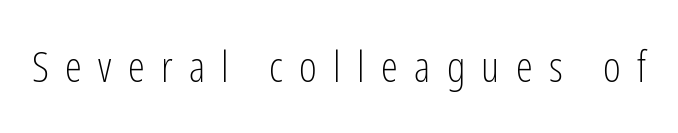
Spacing verdict: proportional, widths tailored to each character. No heavy texture on the line: the type isn't bold. Characters follow at a spacing far wider than the type designer built in. The face used here is a sans, in the tradition of grotesques and geometrics. The font's upright variant was chosen for this text. No word sits above an underline.
